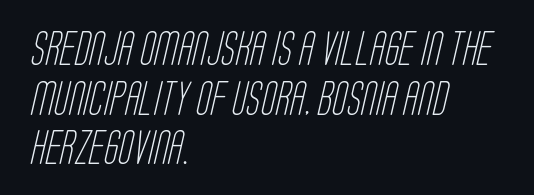
The image shows 34 px light, condensed sans-serif type; set left-aligned, normal line spacing (1.46x), normal letter spacing, not underlined; low stroke contrast and a large x-height.
